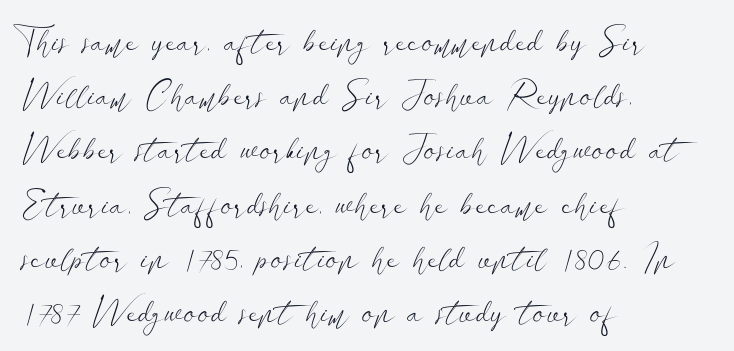
The image shows 35 px light, wide sans-serif type; set left-aligned, normal line spacing (1.55x), normal letter spacing, not underlined; low stroke contrast and a small x-height.
